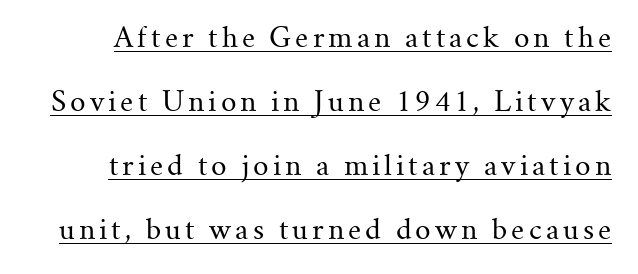
{"italic": "no", "bold": "no", "underline": "yes", "line_spacing": "loose", "line_spacing_ratio": 2.37, "glyph_px": 27}
